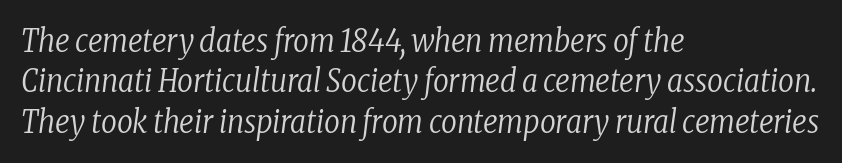
{"serif": "yes", "italic": "yes", "lean": "right", "slant_degrees": 8, "bold": "no", "weight": "regular", "width": "condensed", "stroke_contrast": "low", "x_height": "medium", "monospaced": "no", "underline": "no", "align": "left", "line_spacing": "normal", "line_spacing_ratio": 1.3, "letter_spacing": "normal", "letter_spacing_em": 0.0, "glyph_px": 31}
